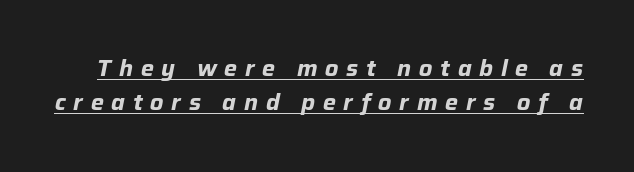
The image shows 22 px bold type, italic (leaning right); set normal line spacing (1.55x), unusually wide letter spacing (+0.35 em), underlined.
